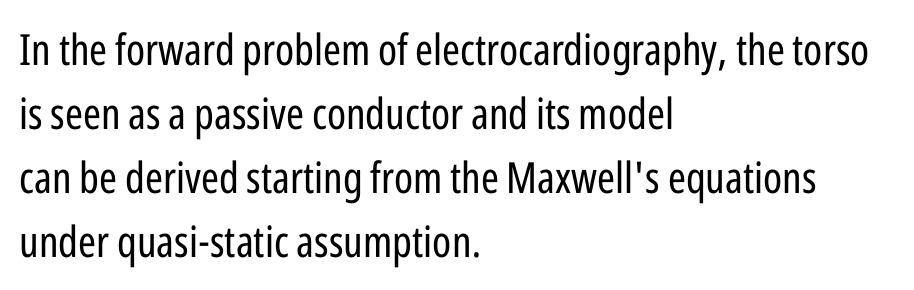
{"serif": "no", "italic": "no", "bold": "no", "weight": "regular", "width": "condensed", "stroke_contrast": "low", "x_height": "medium", "monospaced": "no", "underline": "no", "align": "left", "line_spacing": "normal", "line_spacing_ratio": 1.49, "letter_spacing": "normal", "letter_spacing_em": 0.0, "glyph_px": 43}
